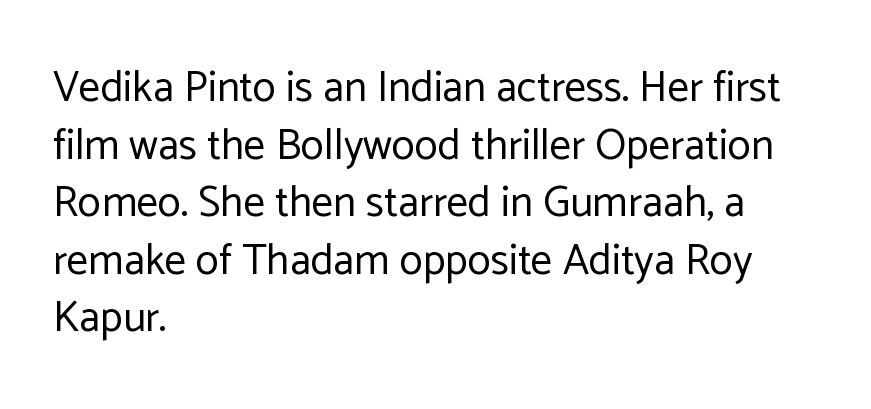
The text block is weighted toward the left margin, trailing off unevenly rightward. Glance below the letters and you will spot only blank space. Nothing heavy about these letters — not bold at all. Upright lettering throughout.
